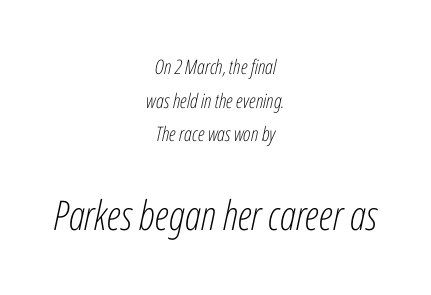
The image shows 41 px light, condensed type, italic (leaning right); set centered, normal line spacing (1.68x), normal letter spacing, not underlined; the second (bottom) block is 2.05x larger; low stroke contrast and a medium x-height.
